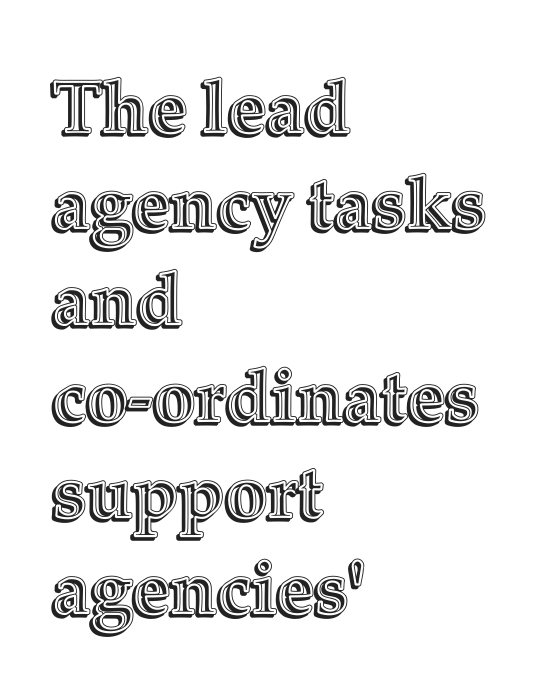
{"italic": "no", "width": "normal", "x_height": "medium", "monospaced": "no", "underline": "no", "align": "left", "line_spacing": "normal", "line_spacing_ratio": 1.3, "letter_spacing": "normal", "letter_spacing_em": 0.0, "glyph_px": 74}
